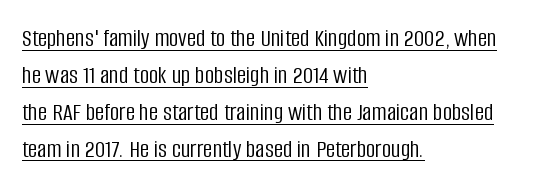
These lines were composed using upright roman letters. Check the space under the baseline: a stroke is drawn there. The line texture is even and compact thanks to regular tracking. In terms of leading, this rendering sits right in the middle. A classic flush-left, rag-right setting is used for this passage. These glyphs show unthickened strokes, regular width or finer.
